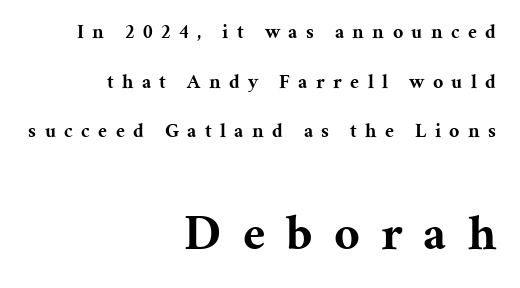
{"serif": "yes", "italic": "no", "bold": "yes", "weight": "bold", "width": "normal", "stroke_contrast": "medium", "x_height": "medium", "monospaced": "no", "underline": "no", "align": "right", "line_spacing": "loose", "line_spacing_ratio": 2.48, "letter_spacing": "wide", "letter_spacing_em": 0.42, "larger_block": "second", "size_ratio": 2.5, "glyph_px": 50}
